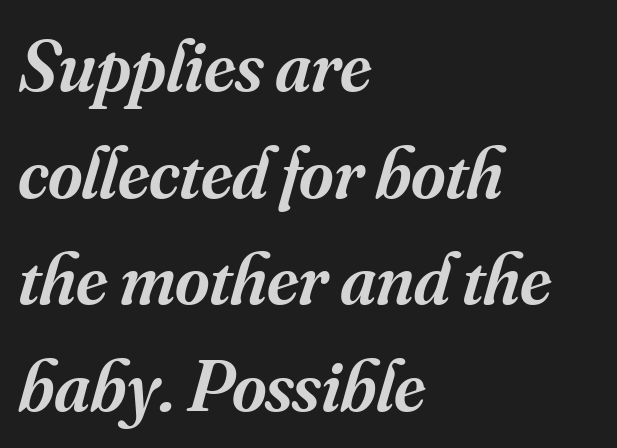
{"serif": "yes", "italic": "yes", "lean": "right", "slant_degrees": 16, "bold": "semi", "weight": "semibold", "width": "normal", "stroke_contrast": "medium", "x_height": "small", "monospaced": "no", "underline": "no", "align": "left", "line_spacing": "normal", "line_spacing_ratio": 1.44, "letter_spacing": "normal", "letter_spacing_em": 0.0, "glyph_px": 74}
